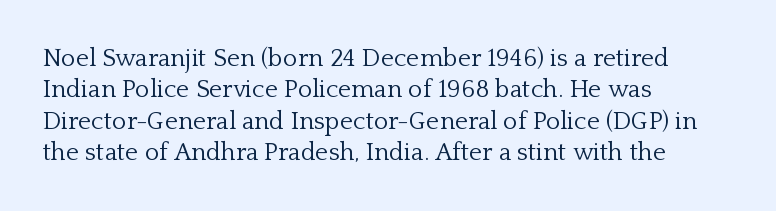
No letter is thick-stroked: the sample isn't bold. This is roman type, the default non-slanted kind. One glance says typical: line gaps are just what's usual. Plain, unruled lines of type. This sample is left-justified, so line endings fall wherever the words run out.
